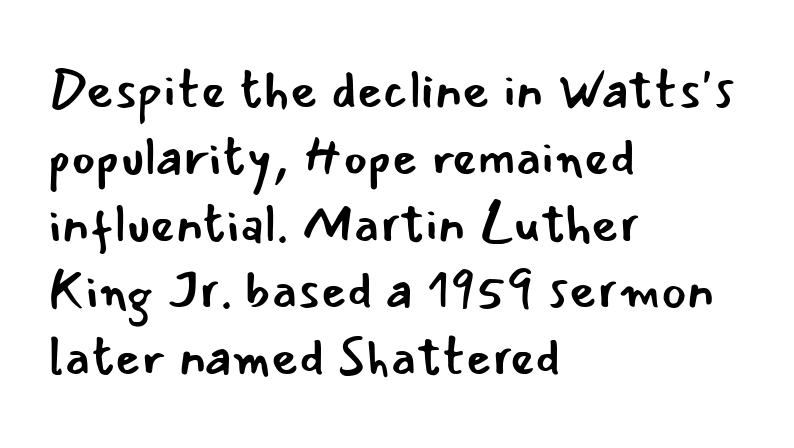
The image shows 53 px regular-weight sans-serif type, upright; set left-aligned, normal line spacing (1.26x), normal letter spacing, not underlined; low stroke contrast and a small x-height.
